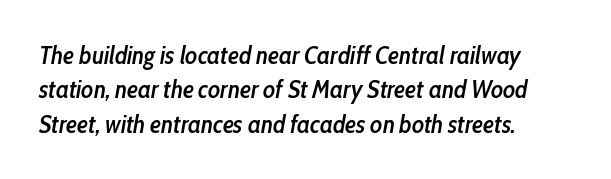
As a designer I'd log this as weight 600, semibold. Leading matches the norm, producing a regular column. Characters follow at the spacing the type designer built in. Visually the block forms a straight wall on the left and a jagged coastline on the right.
